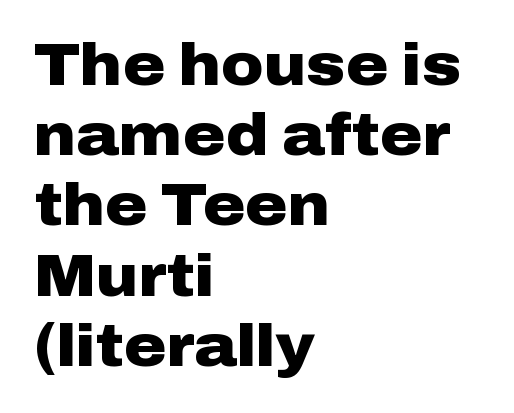
Q: Is the text bold? A: Yes.
Q: Is the text italic (slanted)? A: No, it is upright.
Q: Is the typeface a serif or a sans-serif typeface? A: Sans-serif.
Q: Is the text underlined? A: No.
Q: How is the paragraph aligned? A: Left-aligned.
Q: Is the spacing between letters normal or unusually wide? A: Normal.
Q: Width (condensed, normal, or wide)? A: Wide.
Q: Stroke contrast? A: Low.
Q: x-height? A: Medium.
Q: Monospaced? A: No.
